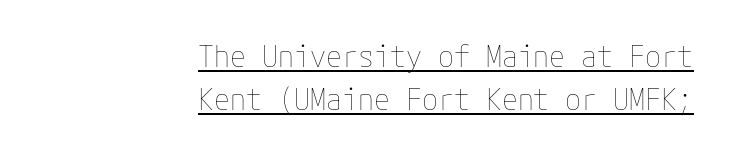
Q: Is the text bold? A: No.
Q: Is the text italic (slanted)? A: No, it is upright.
Q: Is the text underlined? A: Yes.
Q: How is the paragraph aligned? A: Right-aligned.
Q: Is the spacing between letters normal or unusually wide? A: Normal.
Q: Is the spacing between lines tight, normal or loose? A: Normal.
Q: Width (condensed, normal, or wide)? A: Normal.
Q: Stroke contrast? A: Low.
Q: x-height? A: Medium.
